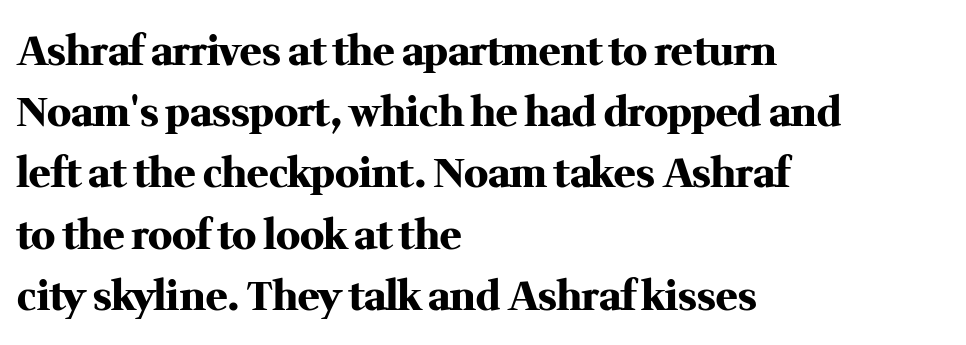
Q: Is the text bold? A: Yes.
Q: Is the text italic (slanted)? A: No, it is upright.
Q: Is the typeface a serif or a sans-serif typeface? A: Serif.
Q: Is the text underlined? A: No.
Q: How is the paragraph aligned? A: Left-aligned.
Q: Is the spacing between letters normal or unusually wide? A: Normal.
Q: Is the spacing between lines tight, normal or loose? A: Normal.
Q: Width (condensed, normal, or wide)? A: Normal.
Q: Stroke contrast? A: Medium.
Q: x-height? A: Medium.
Q: Monospaced? A: No.
